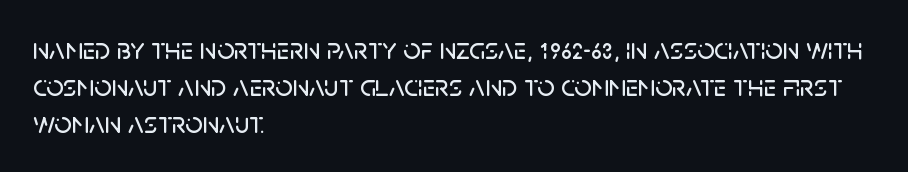
Q: Is the text italic (slanted)? A: No, it is upright.
Q: Is the typeface a serif or a sans-serif typeface? A: Sans-serif.
Q: Is the text underlined? A: No.
Q: How is the paragraph aligned? A: Left-aligned.
Q: Is the spacing between letters normal or unusually wide? A: Normal.
Q: Width (condensed, normal, or wide)? A: Normal.
Q: Stroke contrast? A: Low.
Q: x-height? A: Large.
Q: Monospaced? A: No.
